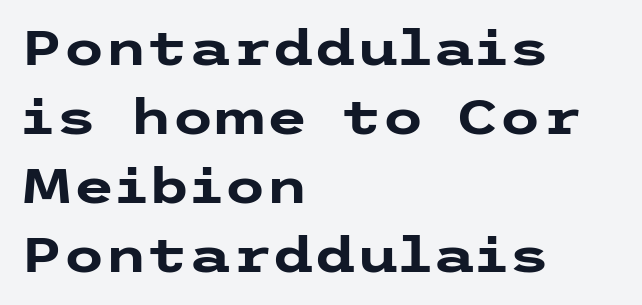
Q: Is the text bold? A: Yes.
Q: Is the text italic (slanted)? A: No, it is upright.
Q: Is the typeface a serif or a sans-serif typeface? A: Sans-serif.
Q: Is the text underlined? A: No.
Q: How is the paragraph aligned? A: Left-aligned.
Q: Is the spacing between letters normal or unusually wide? A: Normal.
Q: Is the spacing between lines tight, normal or loose? A: Normal.
Q: Width (condensed, normal, or wide)? A: Wide.
Q: Stroke contrast? A: Low.
Q: x-height? A: Medium.
